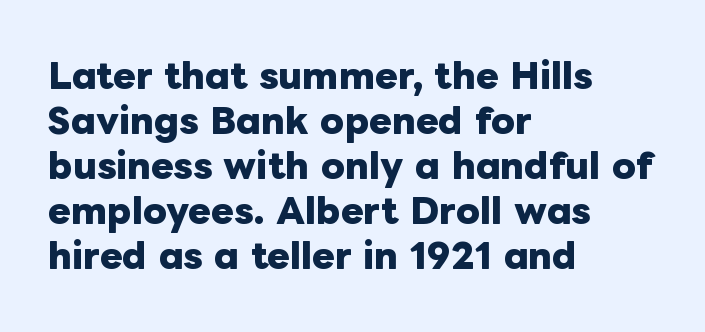
The image shows 34 px heavy type, upright; set left-aligned, normal line spacing (1.32x), normal letter spacing, not underlined; low stroke contrast and a medium x-height.
